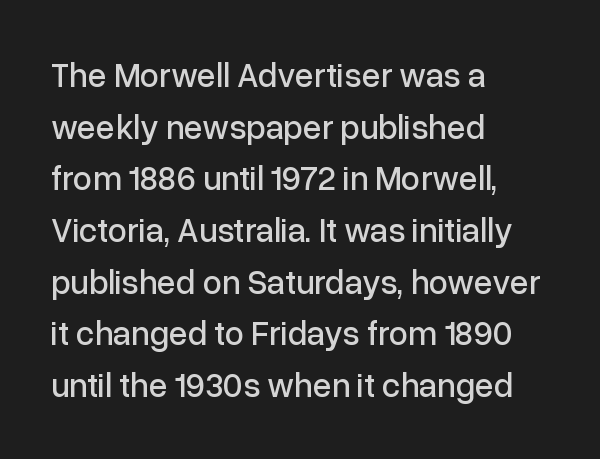
{"serif": "no", "italic": "no", "width": "normal", "stroke_contrast": "low", "x_height": "medium", "monospaced": "no", "underline": "no", "align": "left", "line_spacing": "normal", "line_spacing_ratio": 1.52, "letter_spacing": "normal", "letter_spacing_em": 0.0, "glyph_px": 34}
